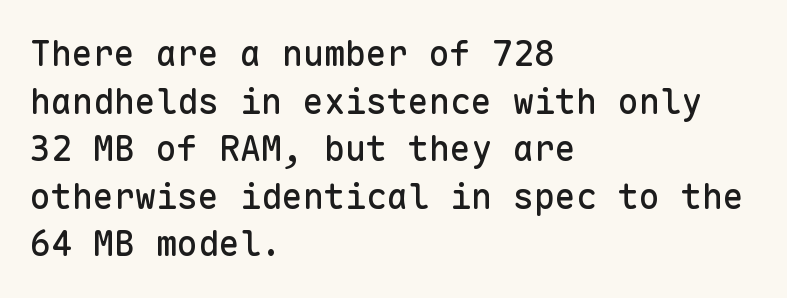
The image shows 35 px sans-serif type, upright, monospaced; set left-aligned, normal line spacing (1.36x), normal letter spacing, not underlined; low stroke contrast and a medium x-height.
